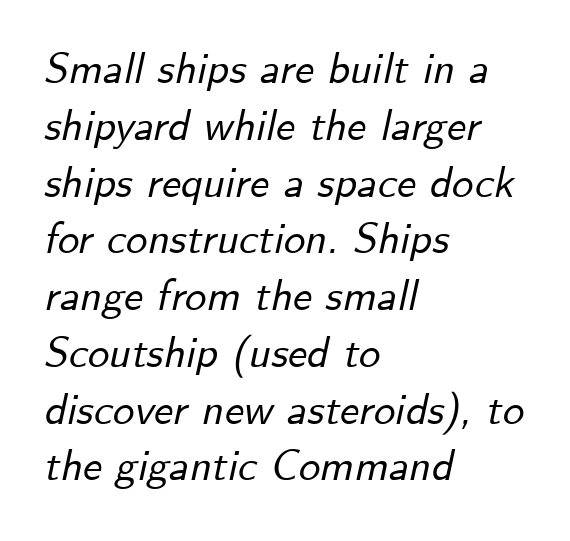
{"italic": "yes", "lean": "right", "slant_degrees": 12, "width": "normal", "stroke_contrast": "low", "x_height": "small", "monospaced": "no", "underline": "no", "align": "left", "line_spacing": "normal", "line_spacing_ratio": 1.32, "letter_spacing": "normal", "letter_spacing_em": 0.0, "glyph_px": 43}
